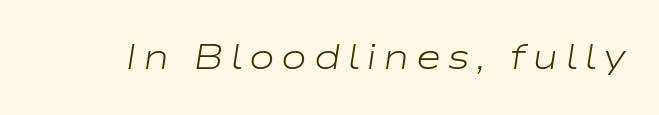
The letters advance in unequal steps, a hallmark of proportional type. Type without underlining. The font is comparable to plain body text, perhaps lighter. These lines were composed using italics.
